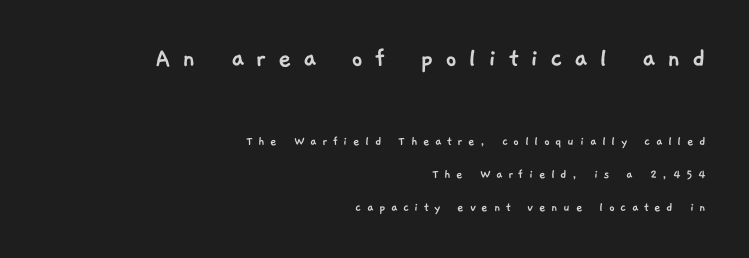
Plain, unruled lines of type. Whoever set this chose breathing room over compactness in the vertical rhythm. Serif or sans? Sans — the stroke terminals are bare. The face used here is proportionally spaced, like ordinary book or web type. The type is letterspaced generously, with wide tracking. Reading top to bottom, the characters get smaller at the block break.
